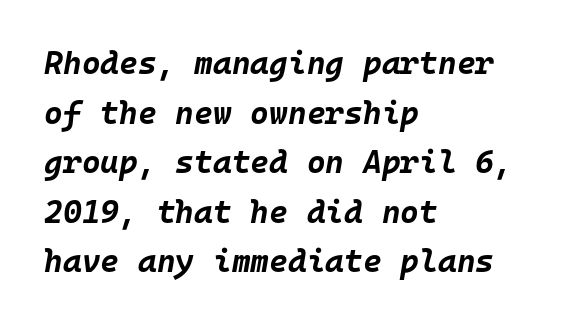
Q: Is the text bold? A: Yes.
Q: Is the text italic (slanted)? A: Yes, it leans right by about 10 degrees.
Q: Is the text underlined? A: No.
Q: How is the paragraph aligned? A: Left-aligned.
Q: Is the spacing between letters normal or unusually wide? A: Normal.
Q: Is the spacing between lines tight, normal or loose? A: Normal.
Q: Width (condensed, normal, or wide)? A: Normal.
Q: Stroke contrast? A: Low.
Q: x-height? A: Large.
Q: Monospaced? A: Yes.
